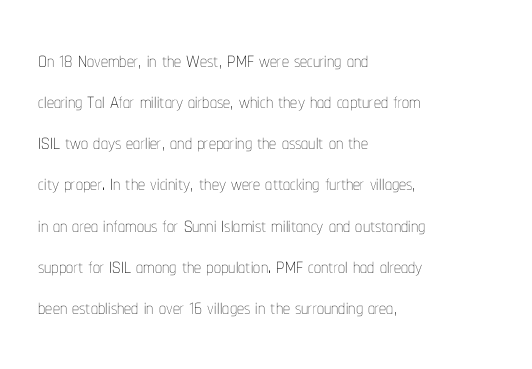
Characters remain perfectly vertical along every line. Has an underline been added? It has not. Each word holds together tightly as a unit, with standard inter-letter gaps. The passage is arranged the way most books set body copy — flush left. The strokes carry an ordinary text weight at most.
